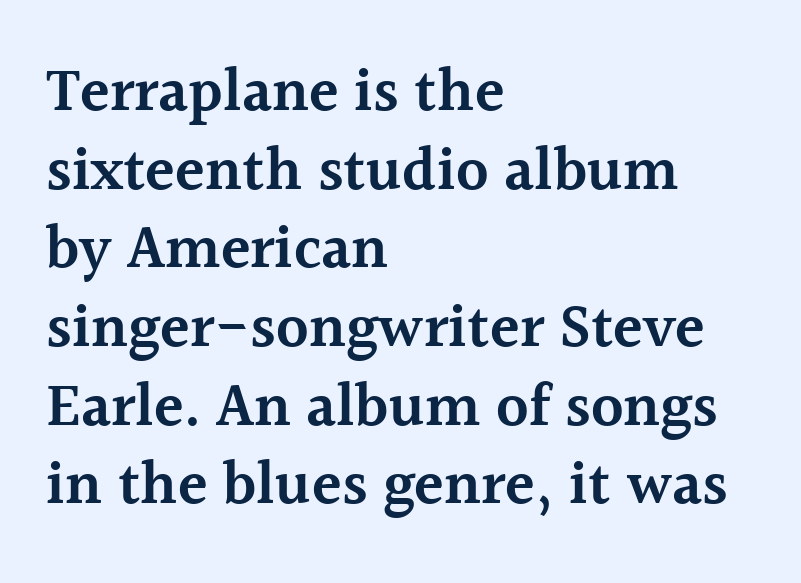
Q: Is the text bold? A: Semi-bold.
Q: Is the text italic (slanted)? A: No, it is upright.
Q: Is the typeface a serif or a sans-serif typeface? A: Serif.
Q: Is the text underlined? A: No.
Q: How is the paragraph aligned? A: Left-aligned.
Q: Is the spacing between letters normal or unusually wide? A: Normal.
Q: Is the spacing between lines tight, normal or loose? A: Normal.
Q: Width (condensed, normal, or wide)? A: Normal.
Q: x-height? A: Medium.
Q: Monospaced? A: No.
